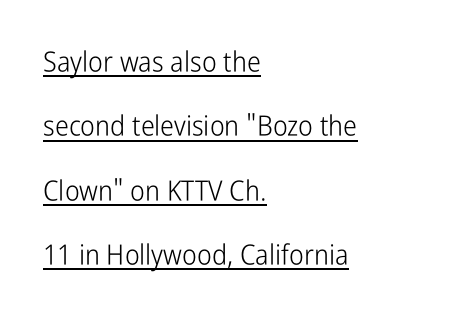
Q: Is the text bold? A: No.
Q: Is the text italic (slanted)? A: No, it is upright.
Q: Is the typeface a serif or a sans-serif typeface? A: Sans-serif.
Q: Is the text underlined? A: Yes.
Q: How is the paragraph aligned? A: Left-aligned.
Q: Is the spacing between letters normal or unusually wide? A: Normal.
Q: Is the spacing between lines tight, normal or loose? A: Loose.
Q: Width (condensed, normal, or wide)? A: Condensed.
Q: Stroke contrast? A: Low.
Q: x-height? A: Medium.
Q: Monospaced? A: No.
